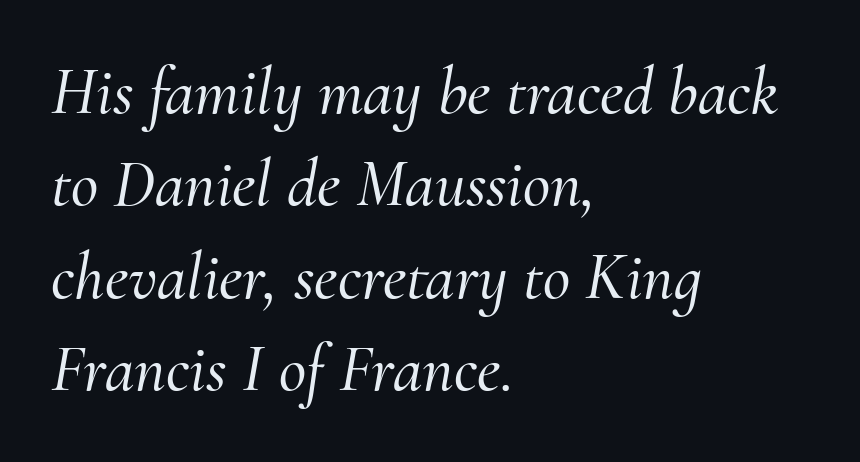
The image shows 67 px serif type, italic (leaning right); set left-aligned, normal line spacing (1.38x), normal letter spacing, not underlined; medium stroke contrast and a small x-height.
